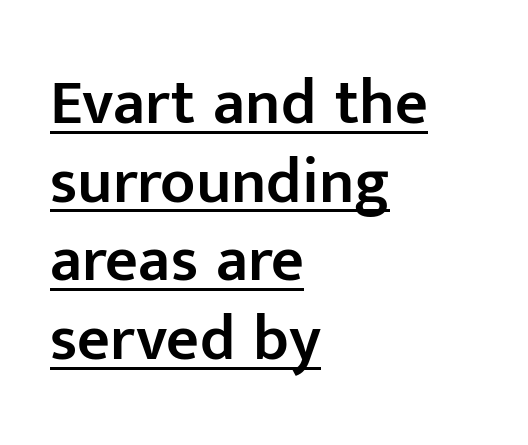
A student would call this left alignment; a typographer would say flush left, rag right. Regarding serifs, this sample does without them. These characters rest on top of a visible drawn line. Compared with typical body copy, the letter spacing here is the same.
